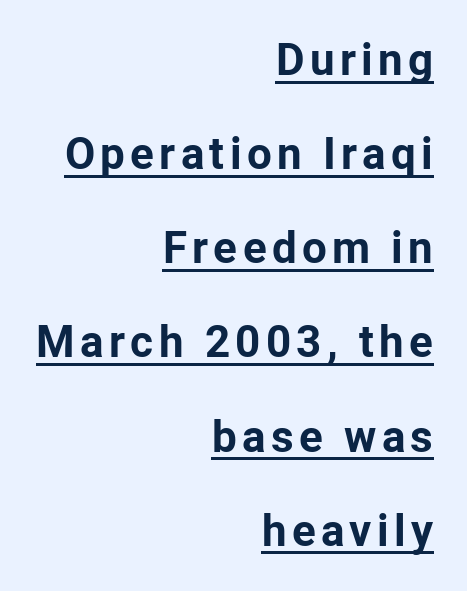
As a designer I'd log this as weight 700, bold. You could not count columns in this text — the font is proportionally spaced. Observe the absence of serifs on each vertical stroke in this sample. The rendered words wear a rule along their underside. The leading is generous, giving the passage an open texture.
